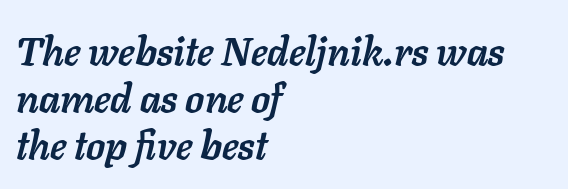
{"italic": "yes", "lean": "right", "slant_degrees": 11, "bold": "yes", "weight": "semibold", "width": "normal", "stroke_contrast": "low", "x_height": "medium", "monospaced": "no", "underline": "no", "align": "left", "line_spacing_ratio": 1.21, "letter_spacing": "normal", "letter_spacing_em": 0.0, "glyph_px": 39}
